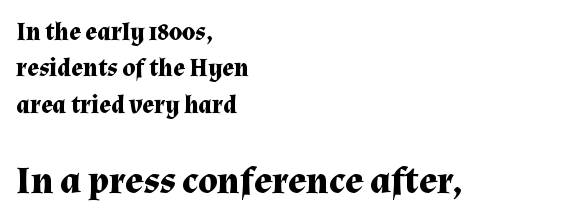
Type size steps up from the first block to the second. Vertically, the passage feels balanced, rows spaced as you'd expect. Default kerning and tracking; the words read as compact shapes. Nope, not italic — everything's standing straight.
